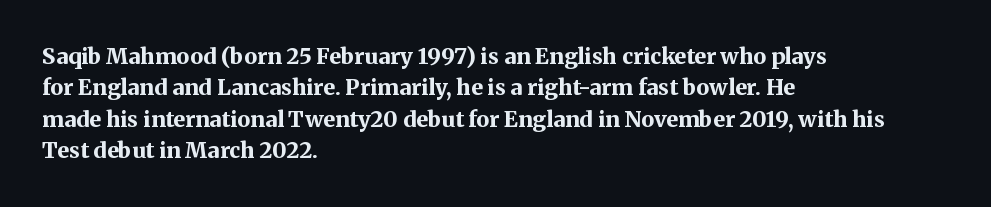
Q: Is the text bold? A: Yes.
Q: Is the text italic (slanted)? A: No, it is upright.
Q: Is the text underlined? A: No.
Q: How is the paragraph aligned? A: Left-aligned.
Q: Is the spacing between letters normal or unusually wide? A: Normal.
Q: Is the spacing between lines tight, normal or loose? A: Normal.
